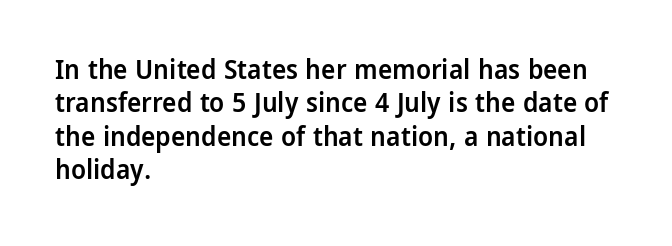
The image shows 27 px text type, upright; set left-aligned, line spacing 1.24x, normal letter spacing, not underlined.
